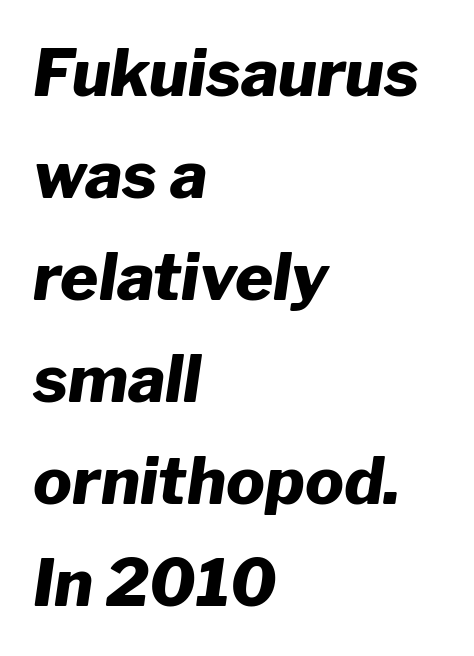
Q: Is the text bold? A: Yes.
Q: Is the text italic (slanted)? A: Yes, it leans right by about 8 degrees.
Q: Is the text underlined? A: No.
Q: How is the paragraph aligned? A: Left-aligned.
Q: Is the spacing between letters normal or unusually wide? A: Normal.
Q: Is the spacing between lines tight, normal or loose? A: Normal.
Q: Width (condensed, normal, or wide)? A: Normal.
Q: Stroke contrast? A: Low.
Q: x-height? A: Medium.
Q: Monospaced? A: No.
